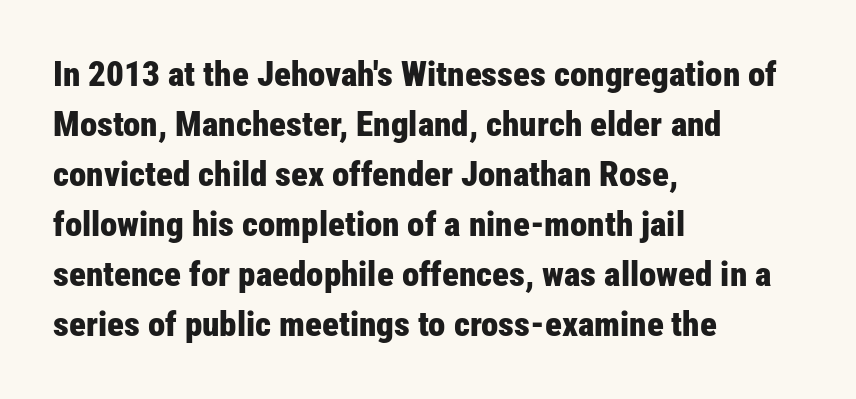
Q: Is the text bold? A: Yes.
Q: Is the text italic (slanted)? A: No, it is upright.
Q: Is the typeface a serif or a sans-serif typeface? A: Sans-serif.
Q: Is the text underlined? A: No.
Q: How is the paragraph aligned? A: Left-aligned.
Q: Is the spacing between letters normal or unusually wide? A: Normal.
Q: Is the spacing between lines tight, normal or loose? A: Normal.
Q: Width (condensed, normal, or wide)? A: Condensed.
Q: Stroke contrast? A: Low.
Q: x-height? A: Medium.
Q: Monospaced? A: No.
